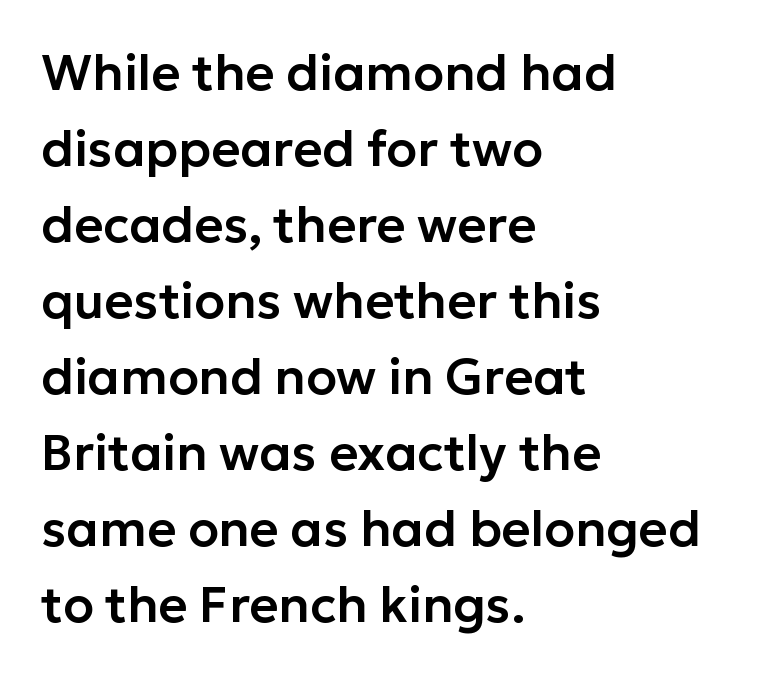
Note the varied advance widths — an 'i' is clearly narrower than an 'm'. A sans-serif font was chosen for this passage. Upright lettering throughout. Spacing between characters is what you'd get straight out of the box.
